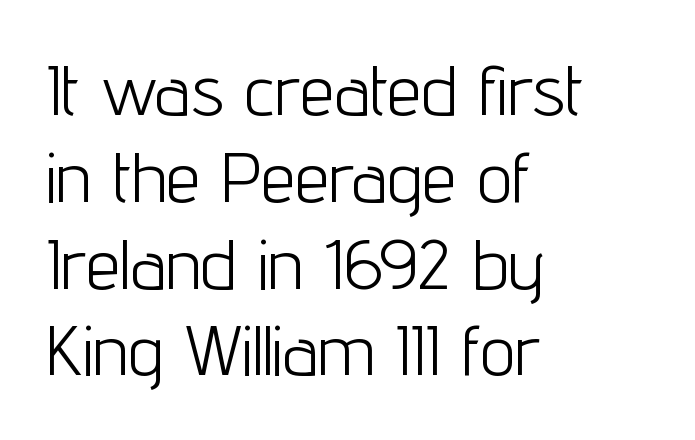
Q: Is the text bold? A: No.
Q: Is the text italic (slanted)? A: No, it is upright.
Q: Is the typeface a serif or a sans-serif typeface? A: Sans-serif.
Q: Is the text underlined? A: No.
Q: How is the paragraph aligned? A: Left-aligned.
Q: Is the spacing between letters normal or unusually wide? A: Normal.
Q: Width (condensed, normal, or wide)? A: Condensed.
Q: Stroke contrast? A: Low.
Q: x-height? A: Medium.
Q: Monospaced? A: No.
